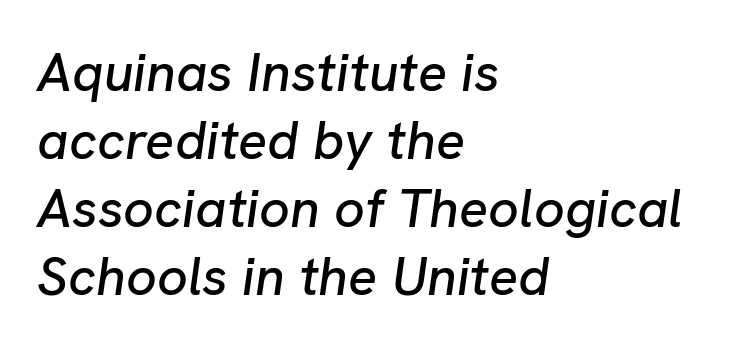
Q: Is the text italic (slanted)? A: Yes, it leans right by about 8 degrees.
Q: Is the text underlined? A: No.
Q: How is the paragraph aligned? A: Left-aligned.
Q: Is the spacing between letters normal or unusually wide? A: Normal.
Q: Is the spacing between lines tight, normal or loose? A: Normal.
Q: Width (condensed, normal, or wide)? A: Normal.
Q: Stroke contrast? A: Low.
Q: x-height? A: Medium.
Q: Monospaced? A: No.
